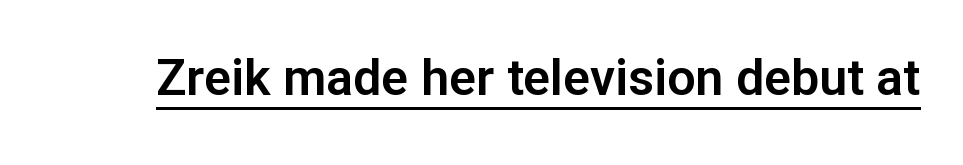
{"serif": "no", "italic": "no", "width": "normal", "stroke_contrast": "low", "x_height": "medium", "monospaced": "no", "underline": "yes", "letter_spacing": "normal", "letter_spacing_em": 0.0, "glyph_px": 50}
